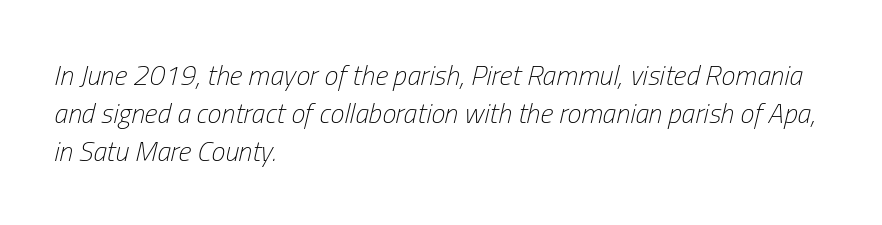
The image shows 28 px light, condensed type, italic (leaning right); set left-aligned, normal line spacing (1.35x), normal letter spacing, not underlined; low stroke contrast and a medium x-height.
